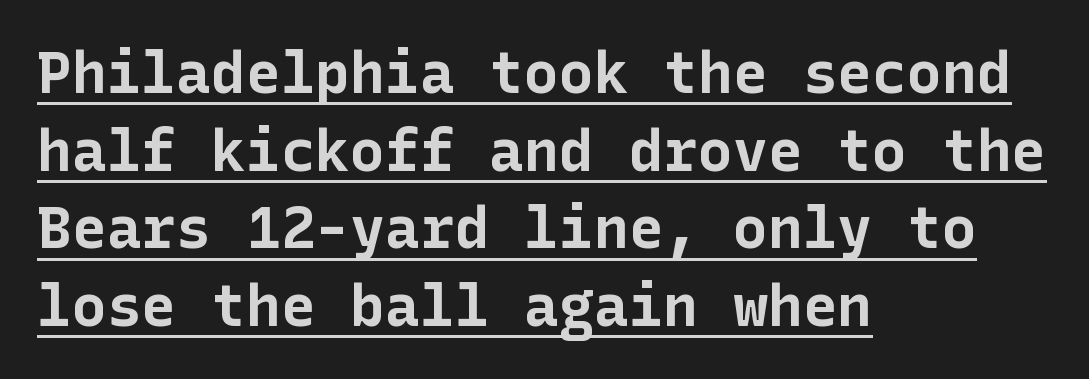
Q: Is the text bold? A: Yes.
Q: Is the text italic (slanted)? A: No, it is upright.
Q: Is the typeface a serif or a sans-serif typeface? A: Sans-serif.
Q: Is the text underlined? A: Yes.
Q: How is the paragraph aligned? A: Left-aligned.
Q: Is the spacing between letters normal or unusually wide? A: Normal.
Q: Is the spacing between lines tight, normal or loose? A: Normal.
Q: Width (condensed, normal, or wide)? A: Normal.
Q: Stroke contrast? A: Low.
Q: x-height? A: Medium.
